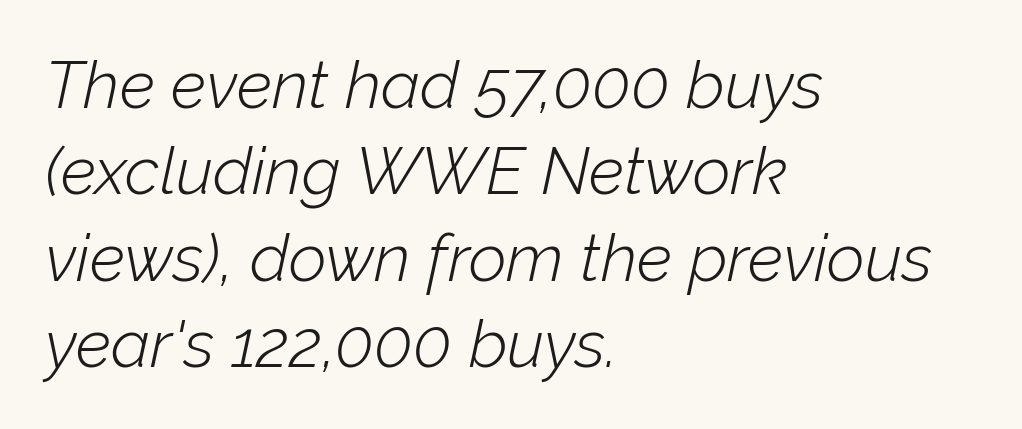
Q: Is the text bold? A: No.
Q: Is the text italic (slanted)? A: Yes, it leans right by about 12 degrees.
Q: Is the text underlined? A: No.
Q: How is the paragraph aligned? A: Left-aligned.
Q: Is the spacing between letters normal or unusually wide? A: Normal.
Q: Is the spacing between lines tight, normal or loose? A: Normal.
Q: Width (condensed, normal, or wide)? A: Normal.
Q: Stroke contrast? A: Low.
Q: x-height? A: Medium.
Q: Monospaced? A: No.
